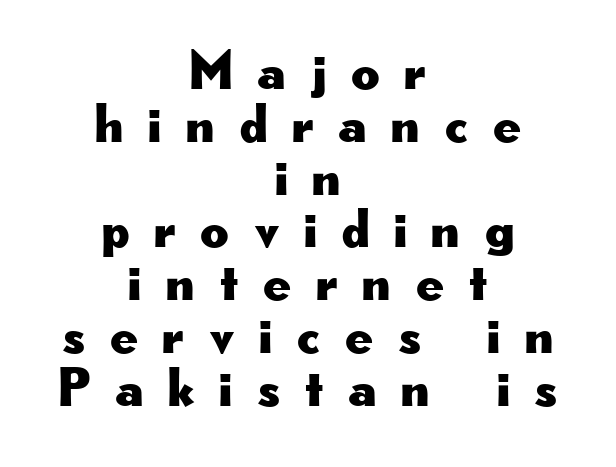
The image shows 55 px wide sans-serif type, upright; set centered, tight line spacing (0.96x), unusually wide letter spacing (+0.45 em), not underlined; low stroke contrast and a small x-height.
